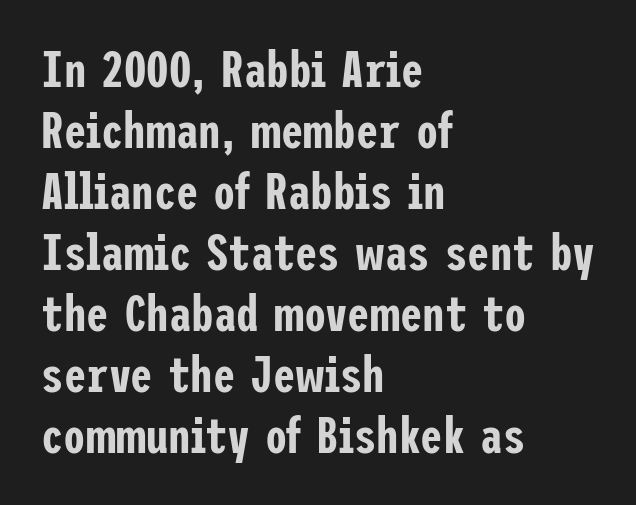
Q: Is the text italic (slanted)? A: No, it is upright.
Q: Is the typeface a serif or a sans-serif typeface? A: Sans-serif.
Q: Is the text underlined? A: No.
Q: How is the paragraph aligned? A: Left-aligned.
Q: Is the spacing between letters normal or unusually wide? A: Normal.
Q: Width (condensed, normal, or wide)? A: Condensed.
Q: Stroke contrast? A: Low.
Q: x-height? A: Medium.
